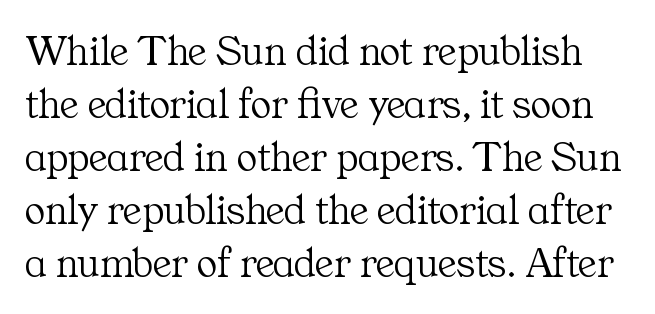
{"serif": "yes", "italic": "no", "bold": "no", "weight": "light", "width": "normal", "stroke_contrast": "medium", "x_height": "medium", "monospaced": "no", "underline": "no", "line_spacing_ratio": 1.23, "letter_spacing": "normal", "letter_spacing_em": 0.0, "glyph_px": 43}
